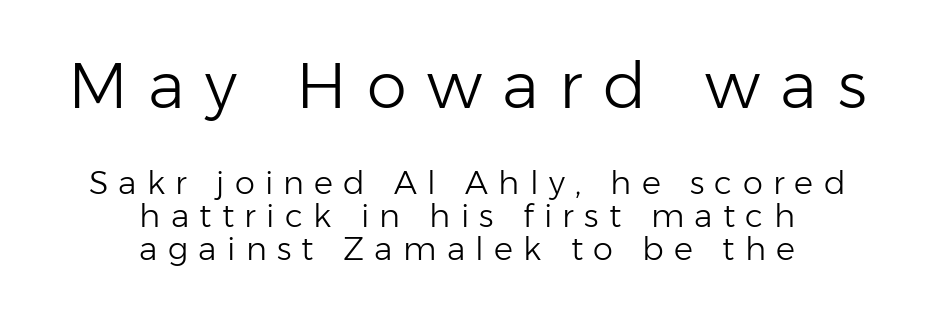
{"serif": "no", "italic": "no", "bold": "no", "weight": "light", "width": "normal", "stroke_contrast": "low", "x_height": "medium", "monospaced": "no", "underline": "no", "align": "center", "line_spacing": "tight", "line_spacing_ratio": 1.03, "letter_spacing": "wide", "letter_spacing_em": 0.32, "larger_block": "first", "size_ratio": 2.0, "glyph_px": 64}
